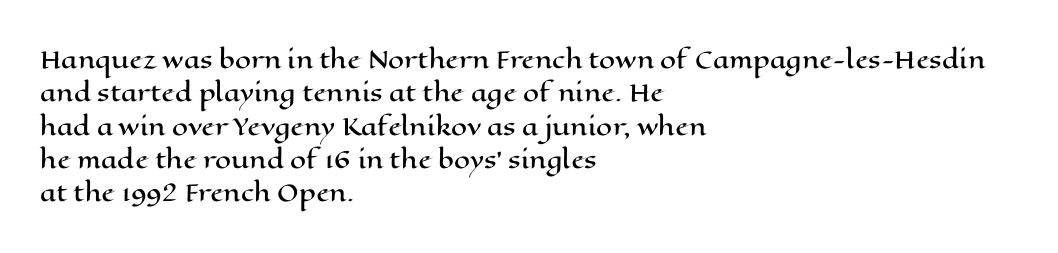
The image shows 23 px text type, upright; set left-aligned, normal line spacing (1.45x), normal letter spacing, not underlined.
